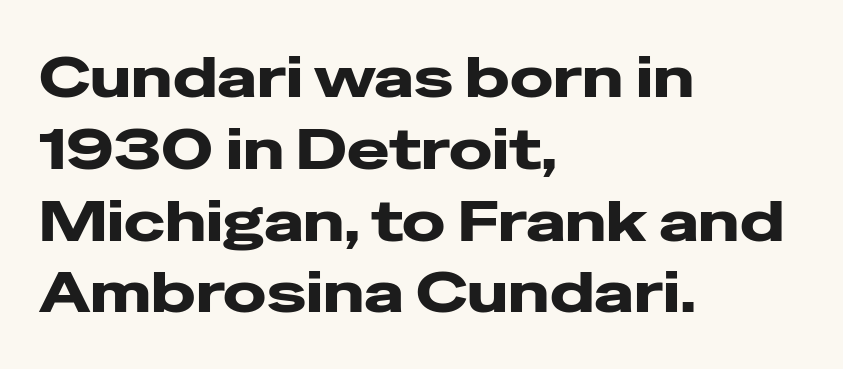
Style check: upright. Line starts are locked; line ends wander. The lines sit at an ordinary, default distance from one another. Letterform terminals end flat and unadorned throughout the passage. Only glyphs here, with clear space below each row.
